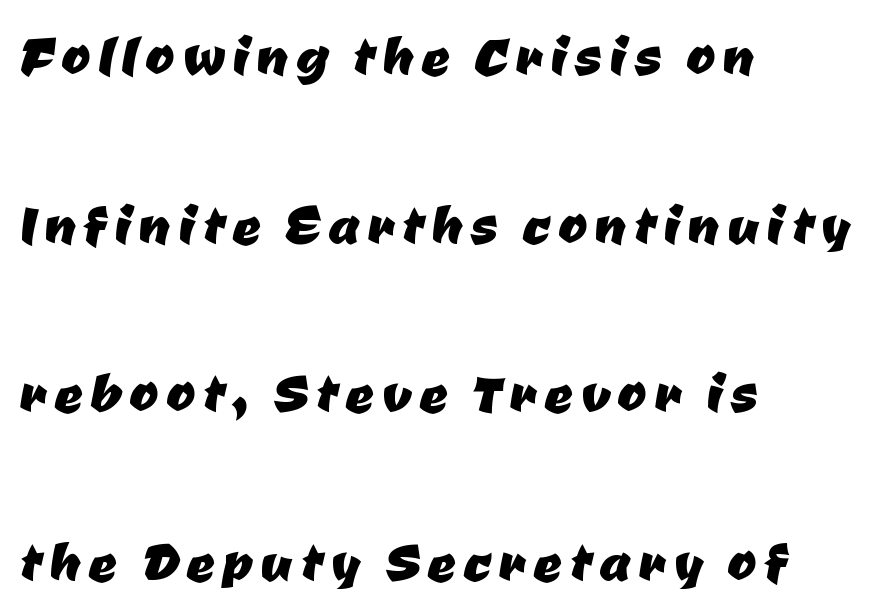
{"serif": "no", "width": "normal", "stroke_contrast": "low", "x_height": "medium", "monospaced": "no", "underline": "no", "align": "left", "line_spacing": "loose", "line_spacing_ratio": 2.41, "glyph_px": 70}
